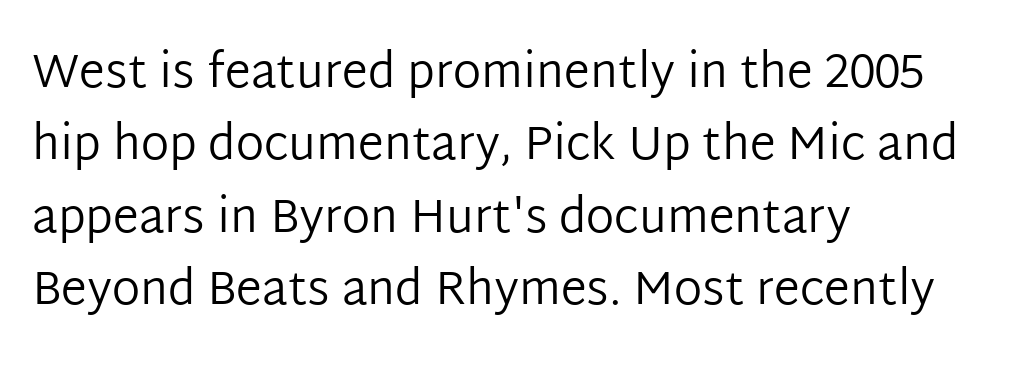
The space directly below the letters is spotless. Weight: not bold — regular or lighter. The glyphs in this specimen are sans serif. Short note: letters normally spaced.
